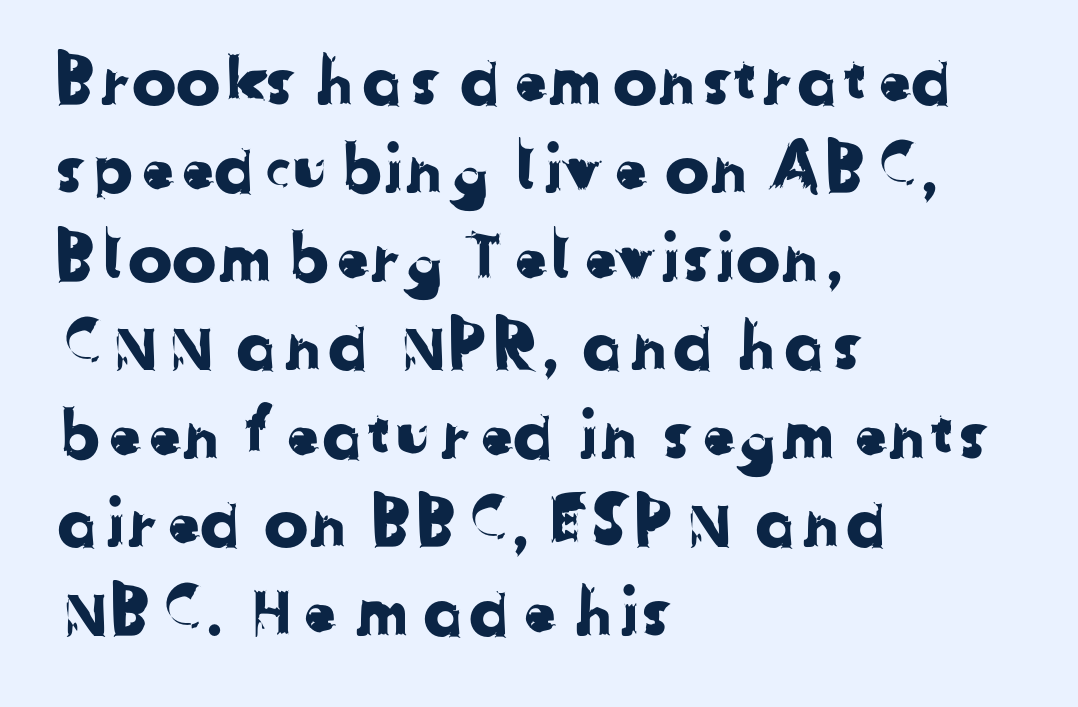
{"serif": "no", "width": "normal", "stroke_contrast": "low", "x_height": "medium", "monospaced": "no", "underline": "no", "align": "left", "line_spacing": "normal", "line_spacing_ratio": 1.32, "letter_spacing": "normal", "letter_spacing_em": 0.0, "glyph_px": 67}
